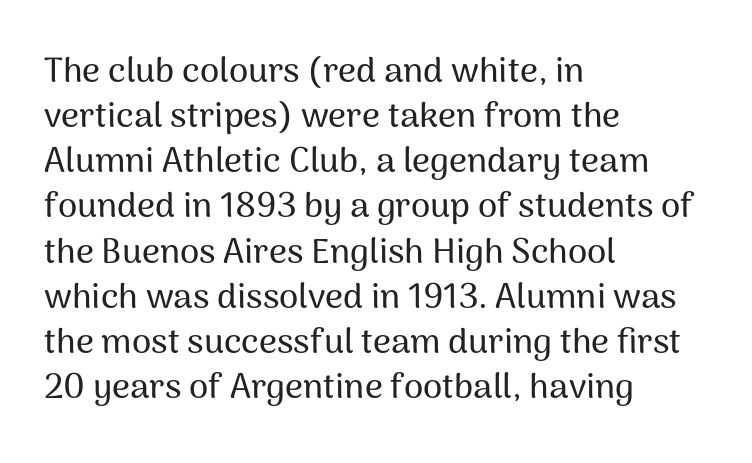
Q: Is the text italic (slanted)? A: No, it is upright.
Q: Is the typeface a serif or a sans-serif typeface? A: Sans-serif.
Q: Is the text underlined? A: No.
Q: How is the paragraph aligned? A: Left-aligned.
Q: Is the spacing between letters normal or unusually wide? A: Normal.
Q: Is the spacing between lines tight, normal or loose? A: Normal.
Q: Width (condensed, normal, or wide)? A: Normal.
Q: Stroke contrast? A: Medium.
Q: x-height? A: Medium.
Q: Monospaced? A: No.
